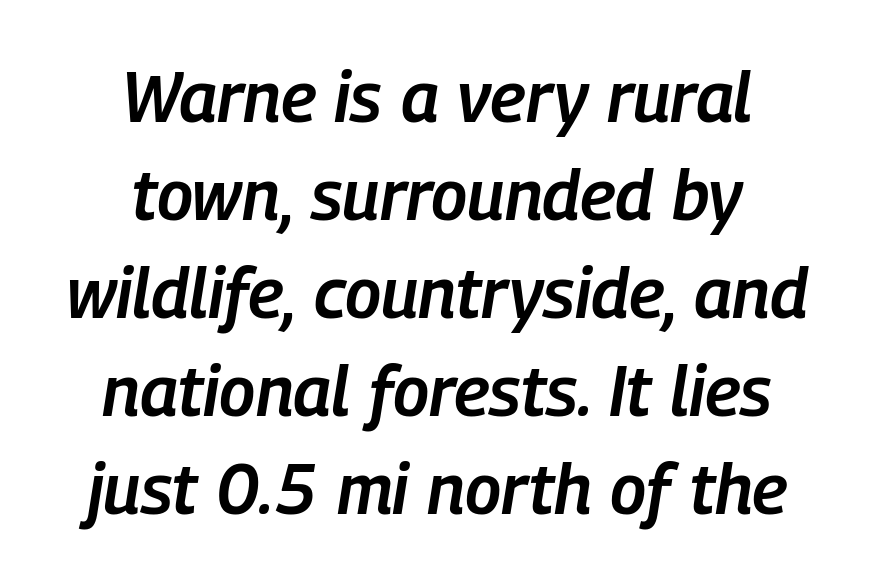
{"italic": "yes", "lean": "right", "slant_degrees": 9, "bold": "semi", "weight": "semibold", "width": "condensed", "stroke_contrast": "low", "x_height": "medium", "monospaced": "no", "underline": "no", "align": "center", "line_spacing": "normal", "line_spacing_ratio": 1.4, "letter_spacing": "normal", "letter_spacing_em": 0.0, "glyph_px": 70}
